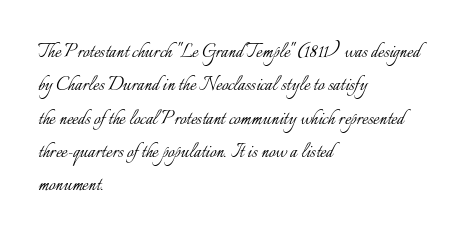
Q: Is the text bold? A: No.
Q: Is the text italic (slanted)? A: Yes.
Q: Is the text underlined? A: No.
Q: How is the paragraph aligned? A: Left-aligned.
Q: Is the spacing between letters normal or unusually wide? A: Normal.
Q: Is the spacing between lines tight, normal or loose? A: Normal.
